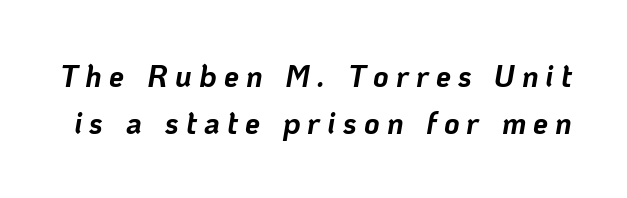
{"italic": "yes", "lean": "right", "slant_degrees": 10, "bold": "yes", "weight": "bold", "width": "normal", "stroke_contrast": "low", "x_height": "medium", "monospaced": "no", "underline": "no", "line_spacing": "normal", "line_spacing_ratio": 1.57, "letter_spacing": "wide", "letter_spacing_em": 0.24, "glyph_px": 30}
